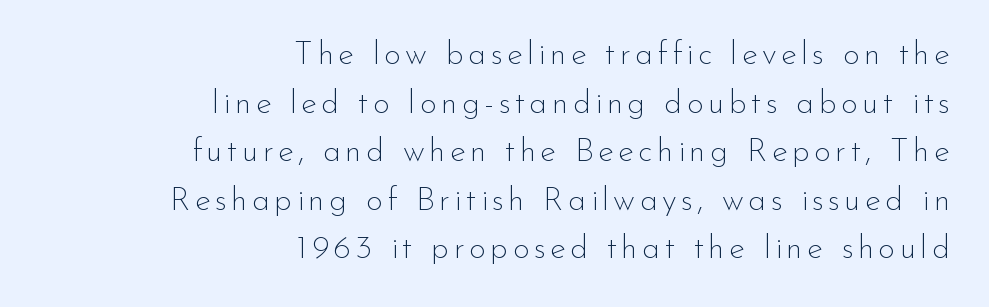
{"serif": "no", "italic": "no", "bold": "no", "weight": "thin", "width": "normal", "stroke_contrast": "low", "x_height": "small", "monospaced": "no", "underline": "no", "align": "right", "line_spacing": "normal", "line_spacing_ratio": 1.47, "glyph_px": 33}
